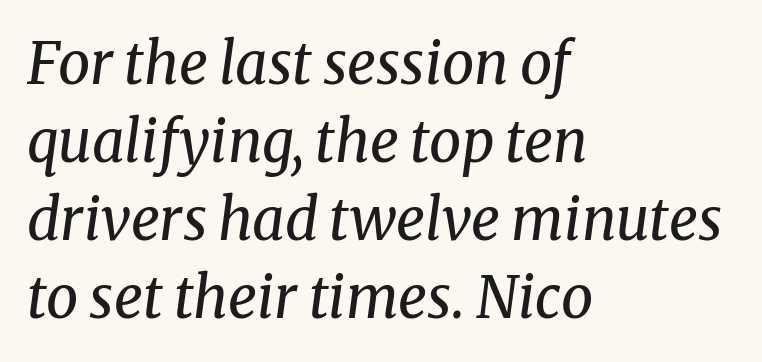
Q: Is the text bold? A: No.
Q: Is the text italic (slanted)? A: Yes, it leans right by about 8 degrees.
Q: Is the typeface a serif or a sans-serif typeface? A: Serif.
Q: Is the text underlined? A: No.
Q: How is the paragraph aligned? A: Left-aligned.
Q: Is the spacing between letters normal or unusually wide? A: Normal.
Q: Is the spacing between lines tight, normal or loose? A: Normal.
Q: Width (condensed, normal, or wide)? A: Normal.
Q: Stroke contrast? A: Medium.
Q: x-height? A: Medium.
Q: Monospaced? A: No.
